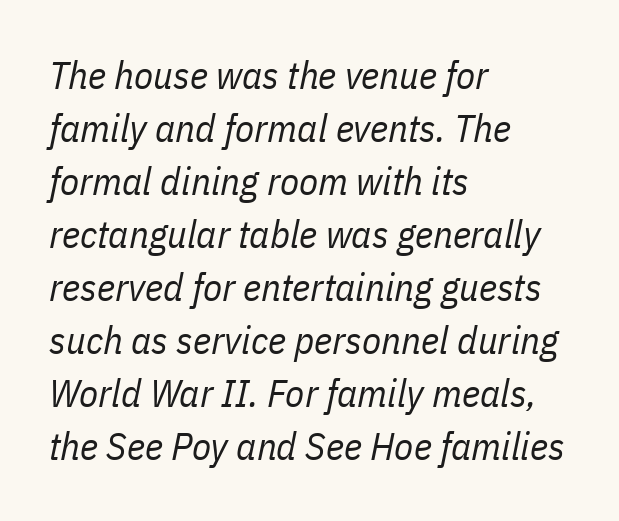
Looks like regular typesetting: each glyph gets only the width it needs. The rendering keeps characters at their native spacing. Unmarked baselines from the first word to the last. Notice how descenders clear the ascenders below comfortably — that's standard leading. The passage shown is not bold in any degree.
